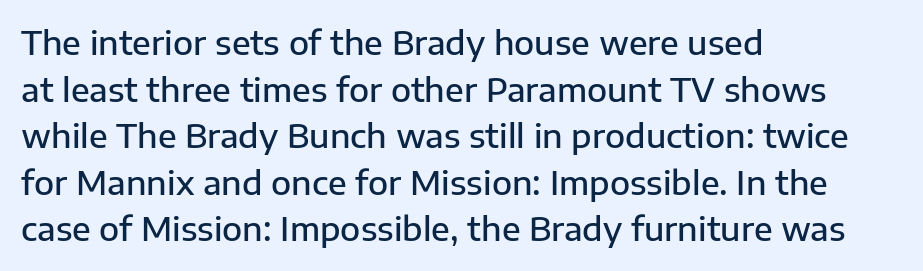
The image shows 33 px semibold sans-serif type, upright; set left-aligned, normal line spacing (1.41x), normal letter spacing, not underlined; low stroke contrast and a medium x-height.
